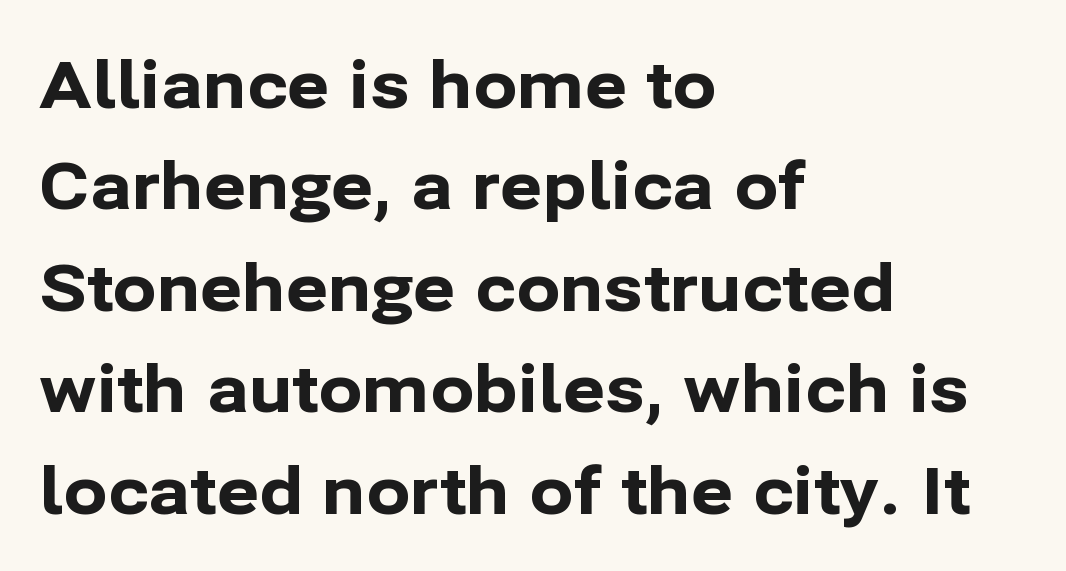
Quick note: underline off. Which margin do the lines hug? The left one — the right edge is uneven. Proportional: the letters do not fall into vertical columns. You can tell from the bare stems that sans-serif type was used.
